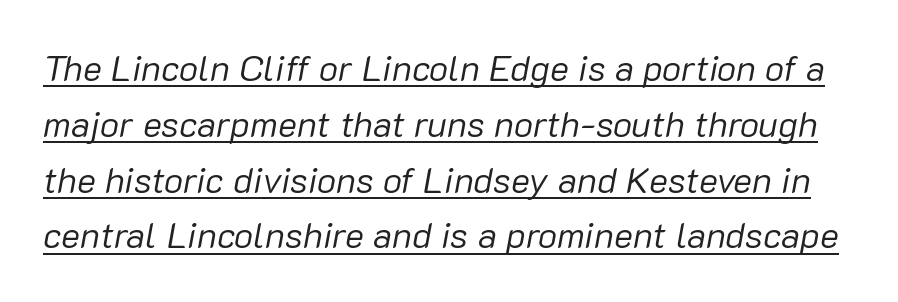
Decoration check: the copy is underlined. Rows of type keep a routine distance in the vertical direction. The passage shown has conventional tracking throughout. No heavy texture on the line: the type isn't bold.
